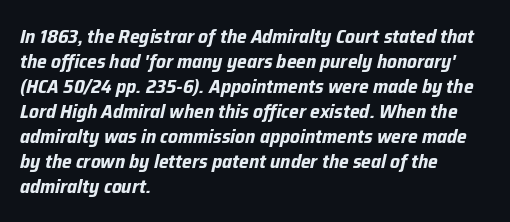
The passage shown stacks its lines at a standard gap. Clear beneath every line of the passage. A student would call this left alignment; a typographer would say flush left, rag right. These words are printed bold, with thick strokes throughout. Compared with ordinary roman type, these characters are visibly tilted. Nothing unusual about the tracking: characters are spaced as the font intends.
